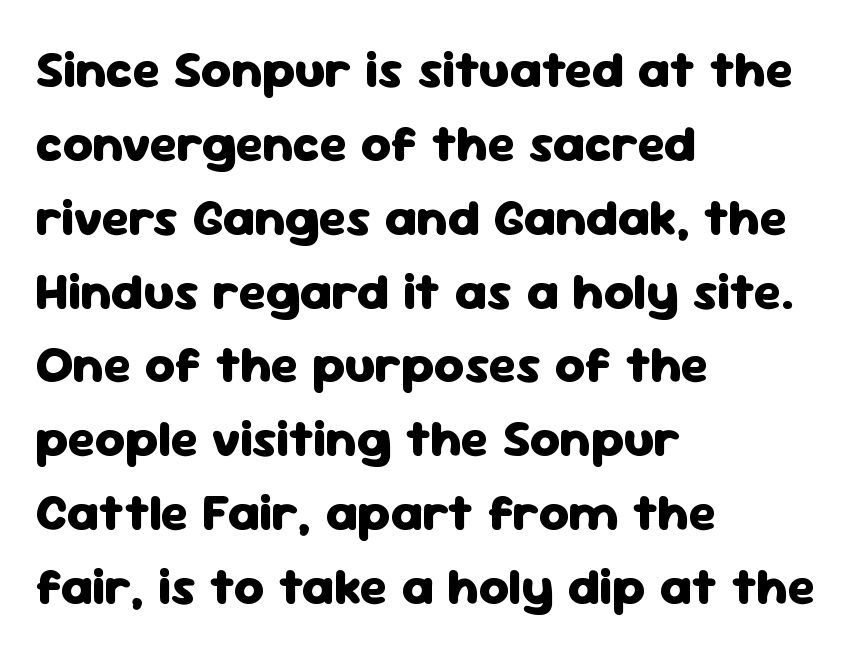
Q: Is the text bold? A: Yes.
Q: Is the text italic (slanted)? A: No, it is upright.
Q: Is the typeface a serif or a sans-serif typeface? A: Sans-serif.
Q: Is the text underlined? A: No.
Q: How is the paragraph aligned? A: Left-aligned.
Q: Is the spacing between letters normal or unusually wide? A: Normal.
Q: Is the spacing between lines tight, normal or loose? A: Normal.
Q: Width (condensed, normal, or wide)? A: Normal.
Q: Stroke contrast? A: Low.
Q: x-height? A: Medium.
Q: Monospaced? A: No.
